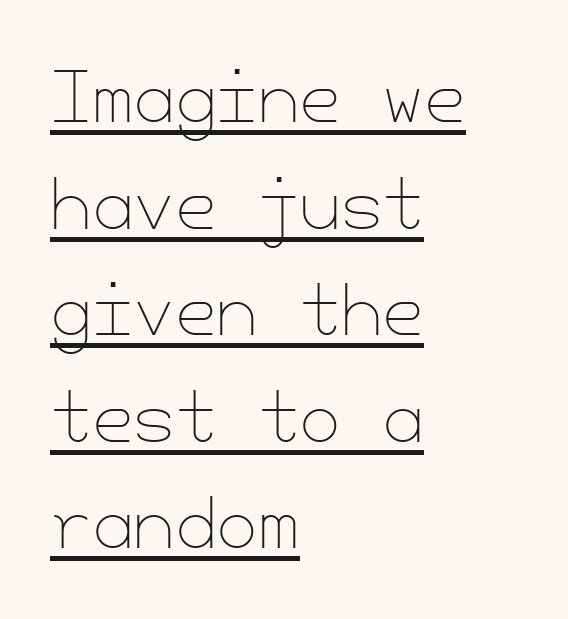
Has an underline been added? It has. The axis of the letterforms is exactly vertical. If you drew a ruler down the left edge, every line would touch it. These lines sit exactly where default settings would place them.
